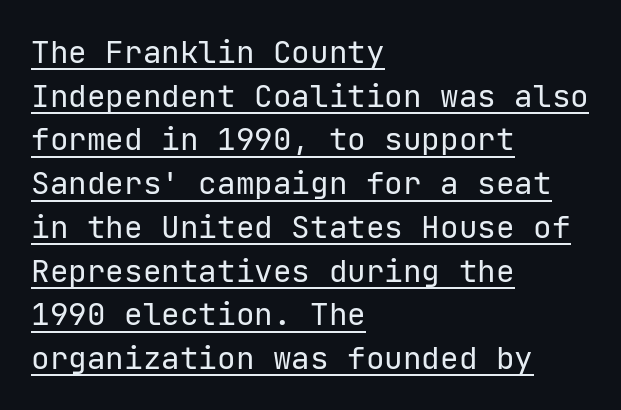
Summary of weight: not heavy and not bold. A typesetter would call this leading conventional body-copy spacing. The specimen reads as upright at a glance. These lines stack with their left ends in a neat column.
